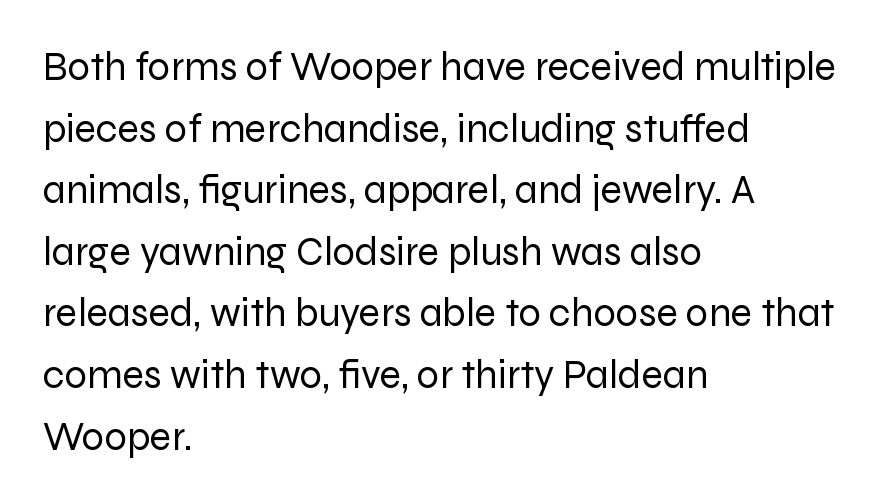
Q: Is the text bold? A: No.
Q: Is the text italic (slanted)? A: No, it is upright.
Q: Is the typeface a serif or a sans-serif typeface? A: Sans-serif.
Q: Is the text underlined? A: No.
Q: How is the paragraph aligned? A: Left-aligned.
Q: Is the spacing between letters normal or unusually wide? A: Normal.
Q: Is the spacing between lines tight, normal or loose? A: Normal.
Q: Width (condensed, normal, or wide)? A: Normal.
Q: Stroke contrast? A: Low.
Q: x-height? A: Medium.
Q: Monospaced? A: No.
